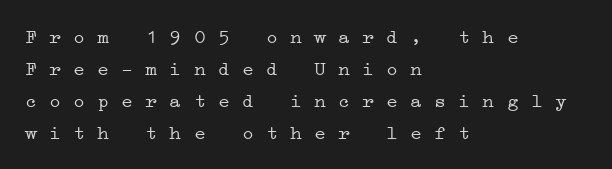
The image shows 20 px text type; set left-aligned, normal line spacing (1.6x), normal letter spacing, not underlined.
